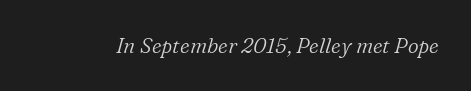
Q: Is the text bold? A: No.
Q: Is the text italic (slanted)? A: Yes, it leans right by about 16 degrees.
Q: Is the text underlined? A: No.
Q: Is the spacing between letters normal or unusually wide? A: Normal.
